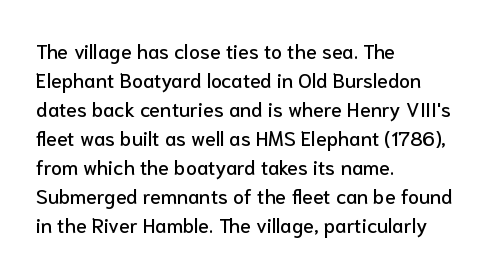
Rows of type keep a routine distance in the vertical direction. Is the block centered? No — it sits flush against the left margin. No italicization has been applied; the sample stays upright. Letters rest on an invisible, unmarked baseline.
